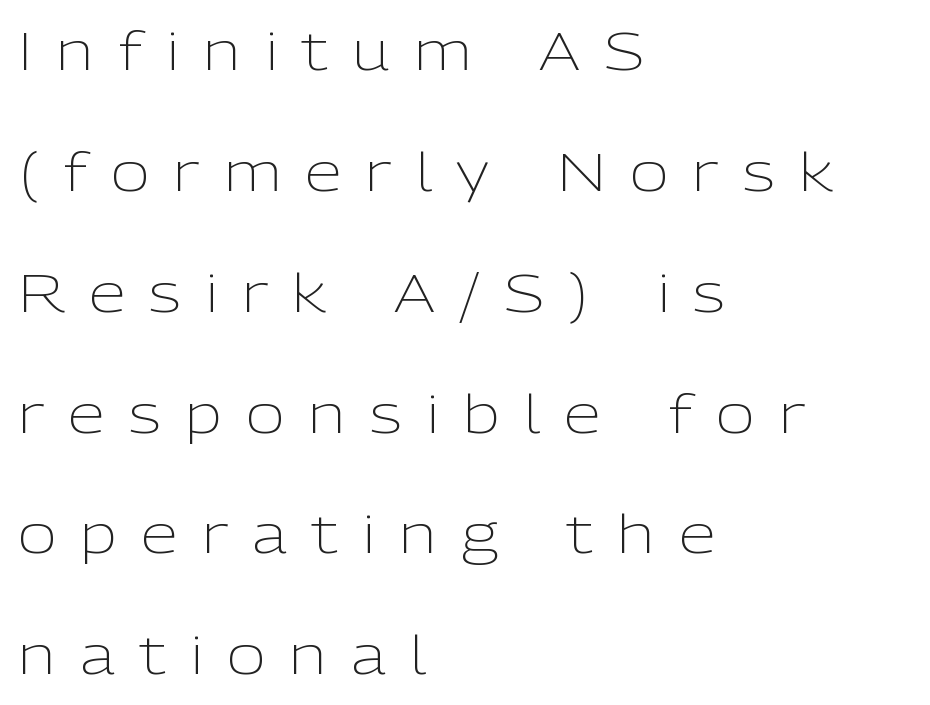
The image shows 53 px light sans-serif type, upright; set left-aligned, loose line spacing (2.28x), unusually wide letter spacing (+0.46 em), not underlined; low stroke contrast and a medium x-height.
